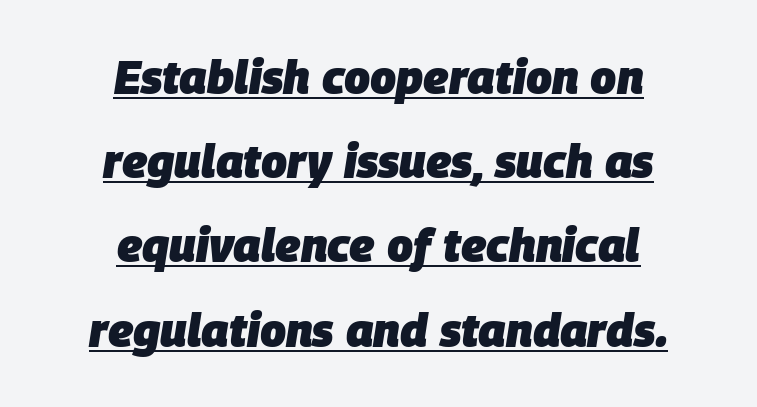
Q: Is the text bold? A: Yes.
Q: Is the text italic (slanted)? A: Yes, it leans right by about 9 degrees.
Q: Is the text underlined? A: Yes.
Q: How is the paragraph aligned? A: Centered.
Q: Is the spacing between letters normal or unusually wide? A: Normal.
Q: Width (condensed, normal, or wide)? A: Normal.
Q: Stroke contrast? A: Low.
Q: x-height? A: Large.
Q: Monospaced? A: No.
